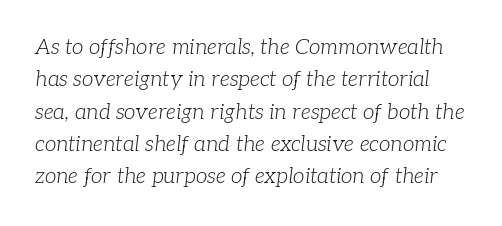
{"italic": "yes", "lean": "right", "slant_degrees": 7, "bold": "no", "underline": "no", "line_spacing": "normal", "line_spacing_ratio": 1.54, "letter_spacing": "normal", "letter_spacing_em": 0.0, "glyph_px": 21}
